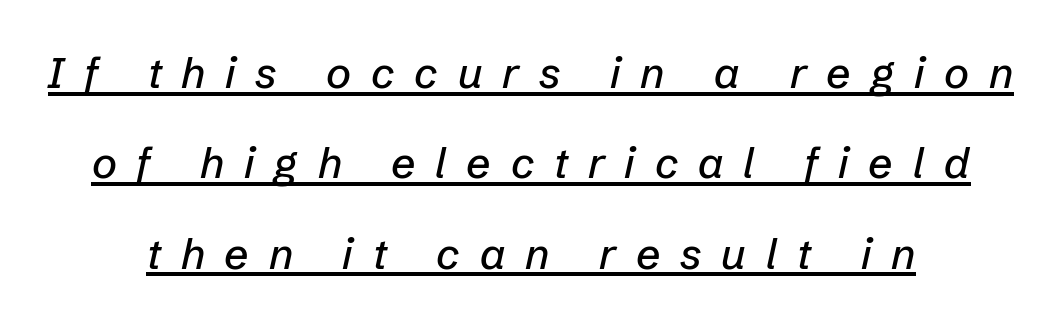
The image shows 43 px text type, italic (leaning right); set centered, loose line spacing (2.1x), unusually wide letter spacing (+0.46 em), underlined; low stroke contrast and a medium x-height.
